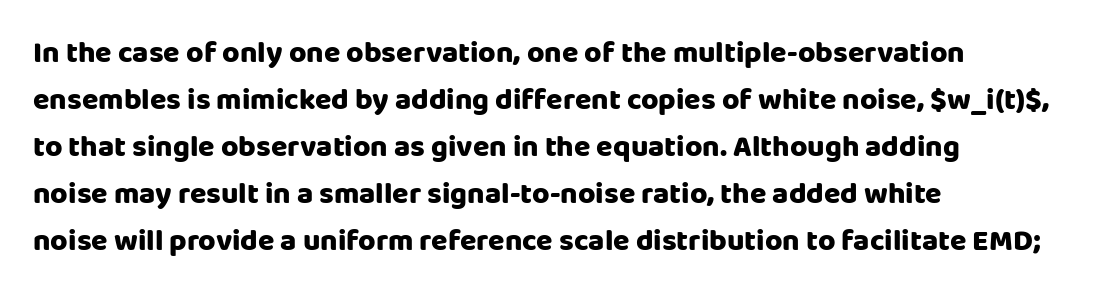
{"serif": "no", "italic": "no", "width": "normal", "stroke_contrast": "low", "x_height": "large", "monospaced": "no", "underline": "no", "align": "left", "line_spacing": "normal", "line_spacing_ratio": 1.57, "letter_spacing": "normal", "letter_spacing_em": 0.0, "glyph_px": 30}
